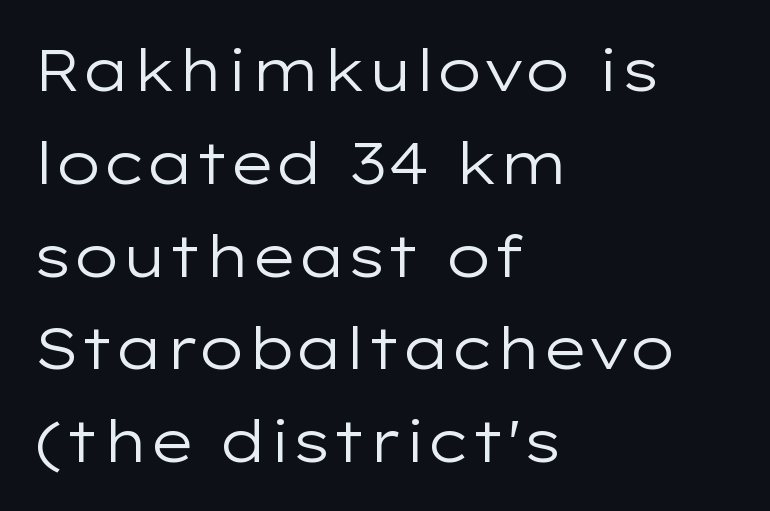
Q: Is the text bold? A: No.
Q: Is the text italic (slanted)? A: No, it is upright.
Q: Is the typeface a serif or a sans-serif typeface? A: Sans-serif.
Q: Is the text underlined? A: No.
Q: How is the paragraph aligned? A: Left-aligned.
Q: Is the spacing between letters normal or unusually wide? A: Normal.
Q: Is the spacing between lines tight, normal or loose? A: Normal.
Q: Width (condensed, normal, or wide)? A: Wide.
Q: Stroke contrast? A: Low.
Q: x-height? A: Medium.
Q: Monospaced? A: No.
